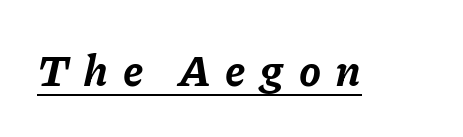
Q: Is the text bold? A: Yes.
Q: Is the text italic (slanted)? A: Yes, it leans right by about 11 degrees.
Q: Is the text underlined? A: Yes.
Q: Is the spacing between letters normal or unusually wide? A: Unusually wide.
Q: Width (condensed, normal, or wide)? A: Normal.
Q: Stroke contrast? A: Low.
Q: x-height? A: Medium.
Q: Monospaced? A: No.
